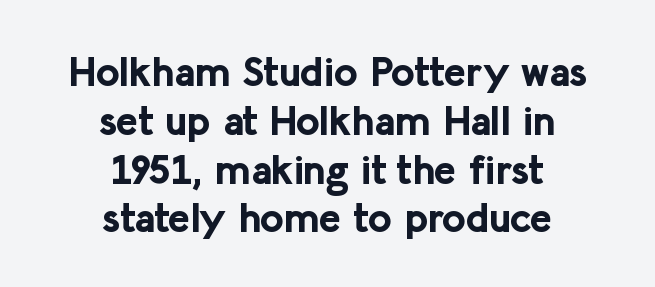
The image shows 41 px bold sans-serif type, upright; set centered, line spacing 1.19x, normal letter spacing, not underlined; low stroke contrast and a medium x-height.
